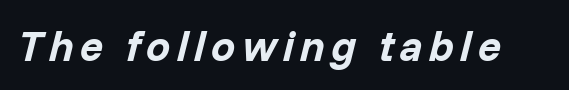
Q: Is the text bold? A: Yes.
Q: Is the text italic (slanted)? A: Yes, it leans right by about 14 degrees.
Q: Is the text underlined? A: No.
Q: Width (condensed, normal, or wide)? A: Normal.
Q: Stroke contrast? A: Low.
Q: x-height? A: Medium.
Q: Monospaced? A: No.
